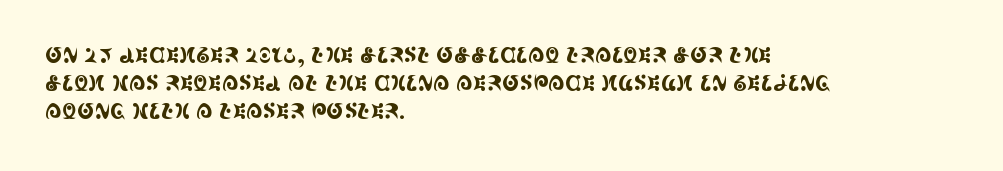
{"italic": "no", "underline": "no", "align": "left", "line_spacing": "normal", "line_spacing_ratio": 1.34, "letter_spacing": "normal", "letter_spacing_em": 0.0, "glyph_px": 21}
